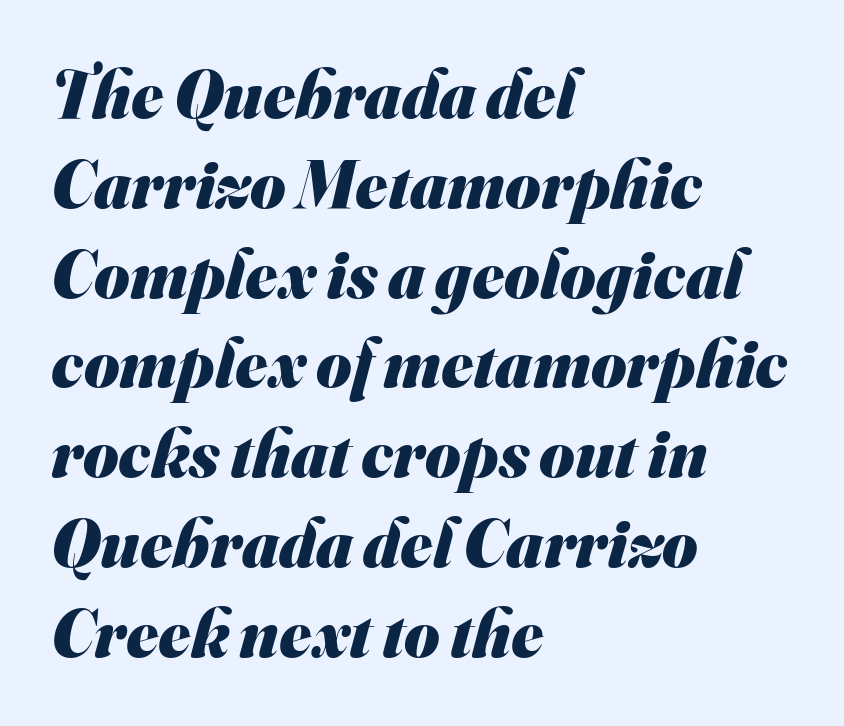
{"serif": "no", "bold": "yes", "weight": "heavy", "width": "normal", "stroke_contrast": "medium", "x_height": "small", "monospaced": "no", "underline": "no", "align": "left", "line_spacing": "normal", "line_spacing_ratio": 1.32, "letter_spacing": "normal", "letter_spacing_em": 0.0, "glyph_px": 68}
